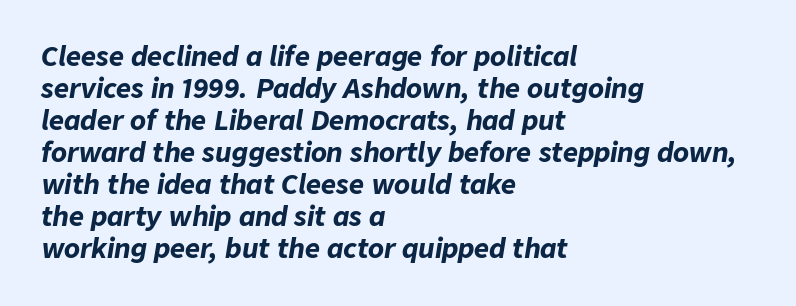
Between one letter and the next there's only the usual sliver of space. Layout note: lines flush left. Does the weight exceed regular? Yes, all the way to bold. The words here are not underlined.
